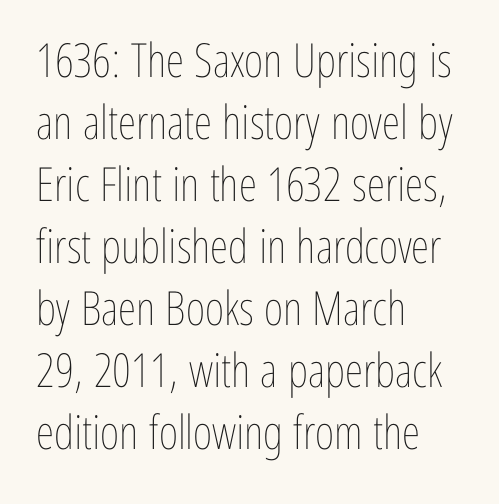
{"italic": "no", "bold": "no", "weight": "thin", "width": "condensed", "stroke_contrast": "low", "x_height": "medium", "monospaced": "no", "underline": "no", "align": "left", "line_spacing": "normal", "line_spacing_ratio": 1.32, "letter_spacing": "normal", "letter_spacing_em": 0.0, "glyph_px": 47}
